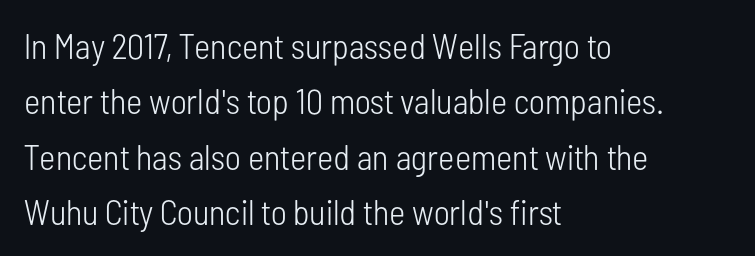
Stem width sits at or under what a default text font uses. Do the characters align in a grid? No, the font is proportional. Students, note that the glyphs here touch the page at normal intervals. The baseline area is clear. Typographically, this falls in the sans-serif category.
